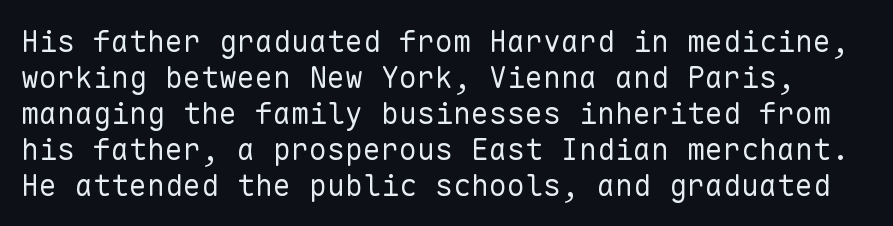
The image shows 30 px regular-weight sans-serif type, upright, monospaced; set line spacing 1.2x, normal letter spacing, not underlined; low stroke contrast and a medium x-height.
